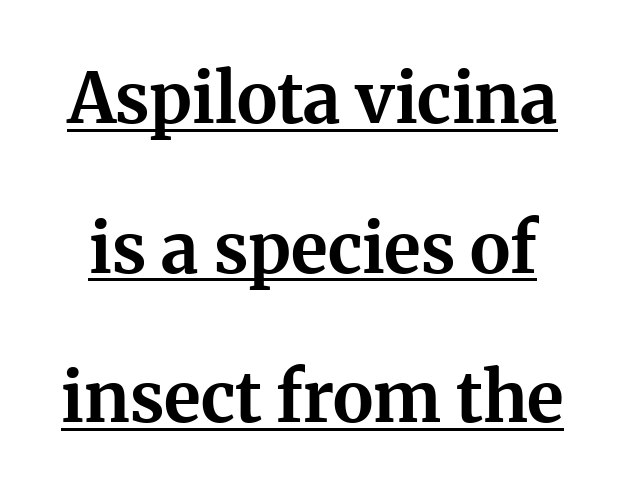
The image shows 69 px bold serif type, upright; set loose line spacing (2.17x), normal letter spacing, underlined; medium stroke contrast and a medium x-height.
